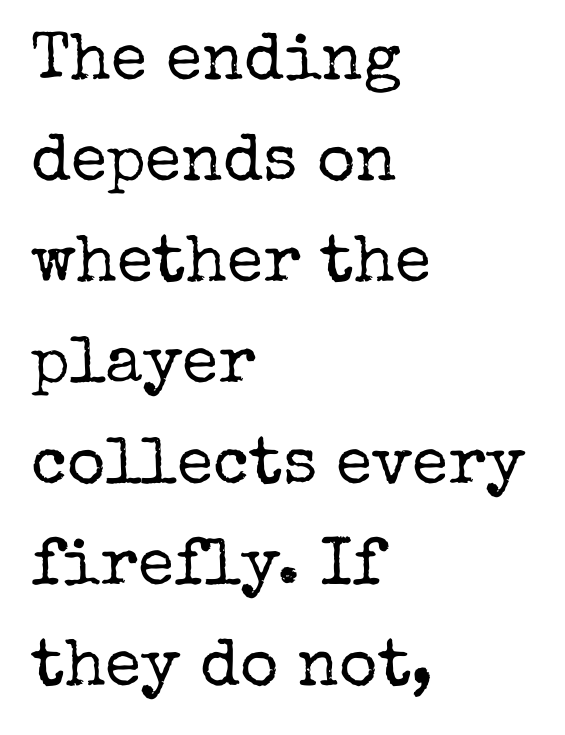
A typesetter would call this leading conventional body-copy spacing. Nobody touched the tracking dial on this one. Here the designer chose a conventional face with non-uniform glyph widths. Line starts are locked; line ends wander. Italic? Not at all — the glyphs are vertical. Note: serifs present on the glyphs.
